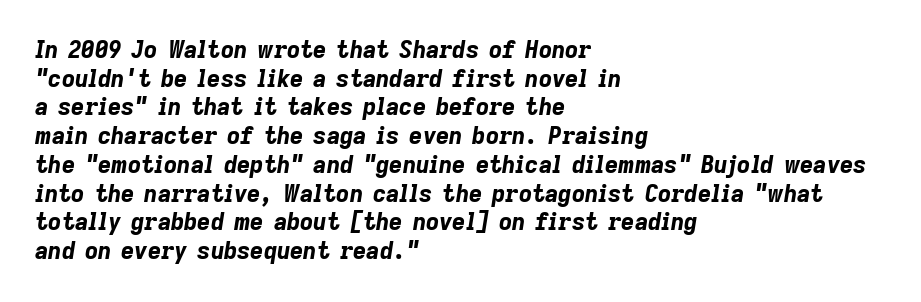
Q: Is the text bold? A: Yes.
Q: Is the text italic (slanted)? A: Yes, it leans right by about 9 degrees.
Q: Is the text underlined? A: No.
Q: How is the paragraph aligned? A: Left-aligned.
Q: Is the spacing between letters normal or unusually wide? A: Normal.
Q: Is the spacing between lines tight, normal or loose? A: Normal.
